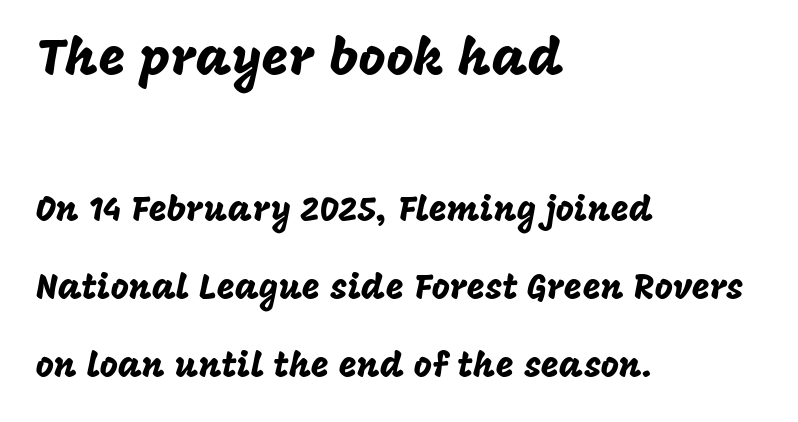
Notice the wide empty band between every row — that's loose leading. Character widths vary here, with narrow letters taking less room than wide ones. Regarding serifs, this sample does without them. A bare baseline throughout the passage.
